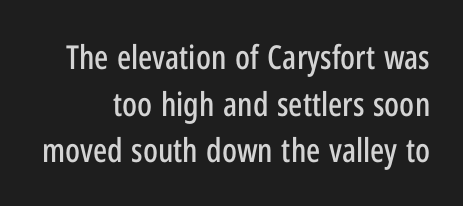
{"serif": "no", "italic": "no", "width": "condensed", "stroke_contrast": "low", "x_height": "medium", "monospaced": "no", "underline": "no", "line_spacing": "normal", "line_spacing_ratio": 1.41, "letter_spacing": "normal", "letter_spacing_em": 0.0, "glyph_px": 33}
